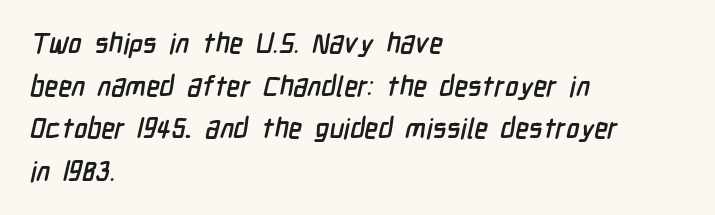
{"serif": "no", "width": "condensed", "stroke_contrast": "low", "x_height": "medium", "monospaced": "no", "underline": "no", "align": "left", "line_spacing": "normal", "line_spacing_ratio": 1.52, "letter_spacing": "normal", "letter_spacing_em": 0.0, "glyph_px": 28}
